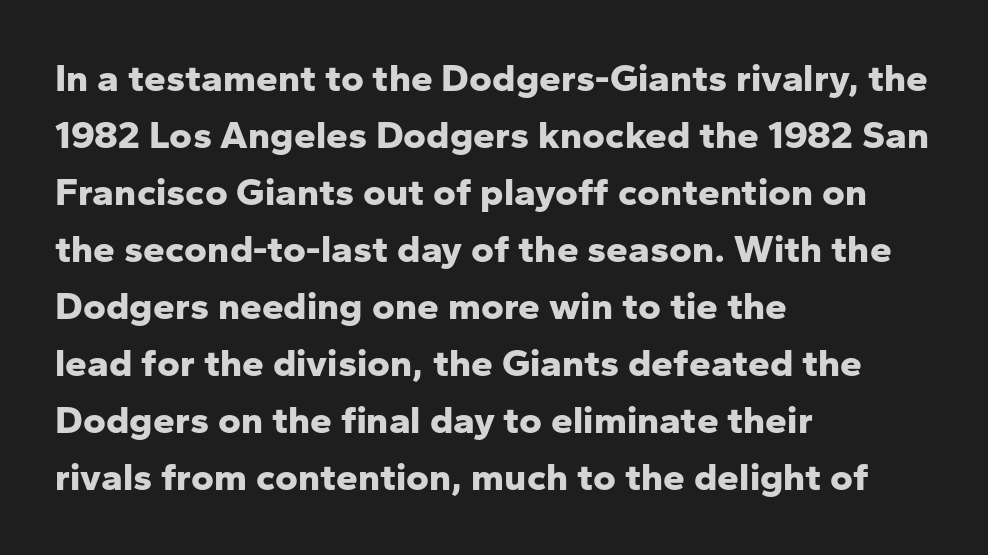
Q: Is the text bold? A: Yes.
Q: Is the text italic (slanted)? A: No, it is upright.
Q: Is the typeface a serif or a sans-serif typeface? A: Sans-serif.
Q: Is the text underlined? A: No.
Q: How is the paragraph aligned? A: Left-aligned.
Q: Is the spacing between letters normal or unusually wide? A: Normal.
Q: Is the spacing between lines tight, normal or loose? A: Normal.
Q: Width (condensed, normal, or wide)? A: Normal.
Q: Stroke contrast? A: Low.
Q: x-height? A: Medium.
Q: Monospaced? A: No.
